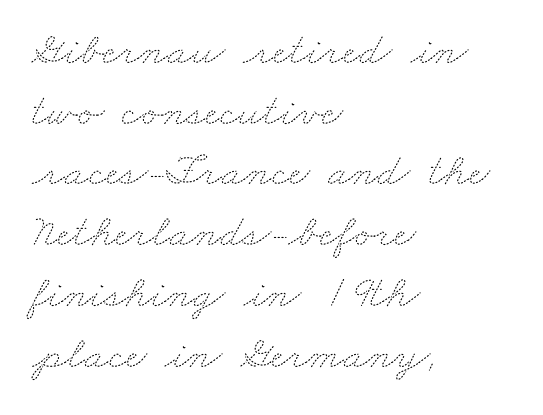
Nobody touched the tracking dial on this one. Each new line begins a customary step beneath the previous one. Is the block centered? No — it sits flush against the left margin. Stem width sits at or under what a default text font uses. Has an underline been added? It has not. Each letter keeps its own natural width here, so spacing adapts to shape.
